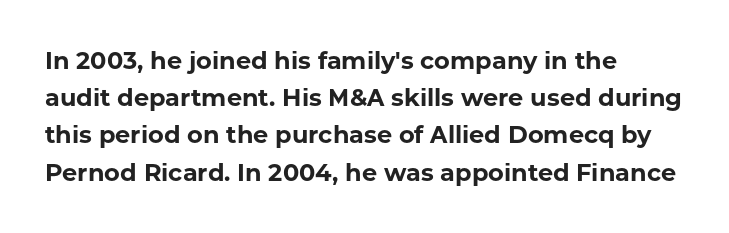
The image shows 24 px bold type, upright; set left-aligned, normal line spacing (1.55x), normal letter spacing, not underlined.
